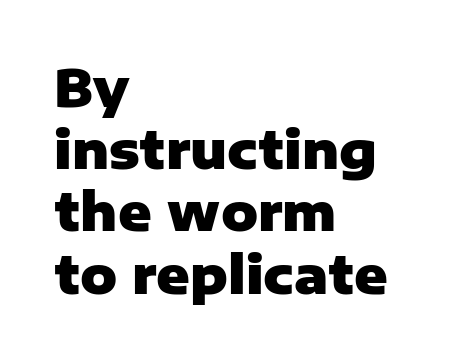
The image shows 51 px heavy sans-serif type, upright; set left-aligned, line spacing 1.22x, normal letter spacing, not underlined; low stroke contrast and a medium x-height.
